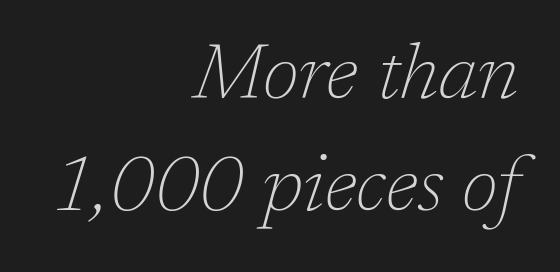
The image shows 77 px thin serif type, italic (leaning right); set right-aligned, normal line spacing (1.45x), normal letter spacing, not underlined; low stroke contrast and a medium x-height.
